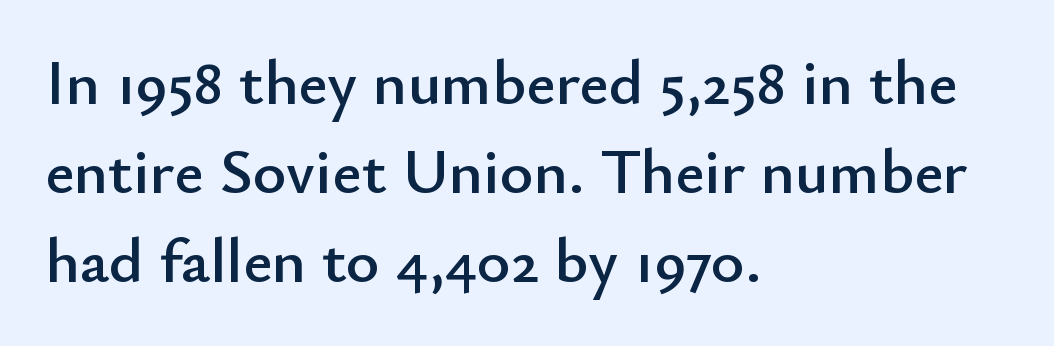
You can tell from the bare stems that sans-serif type was used. Looks like regular typesetting: each glyph gets only the width it needs. Descender tails drop into unmarked territory. The lettering holds an erect, upright posture throughout.
